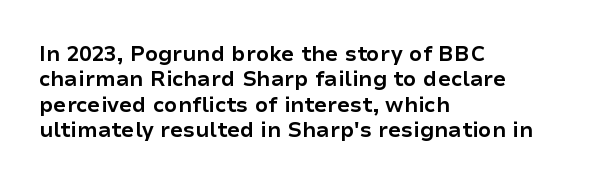
The gaps between neighbouring characters are ordinary and unremarkable. Heavy, bold letterforms. Posture: straight, roman, zero tilt. Caption: multi-line text, flush left, ragged right. Clear beneath every line of the passage.
